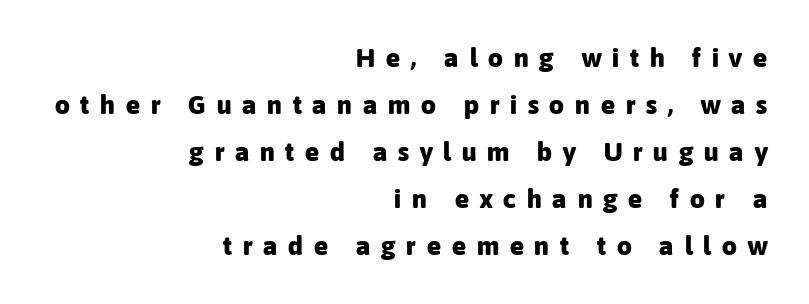
{"italic": "no", "bold": "yes", "underline": "no", "align": "right", "line_spacing_ratio": 1.81, "letter_spacing": "wide", "letter_spacing_em": 0.42, "glyph_px": 26}
